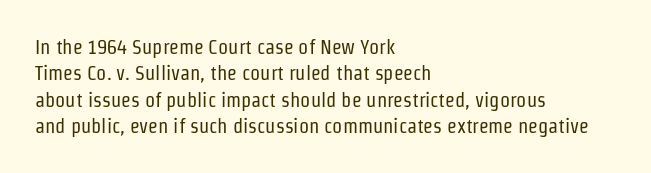
The image shows 20 px text type, upright; set left-aligned, normal line spacing (1.32x), normal letter spacing, not underlined.
